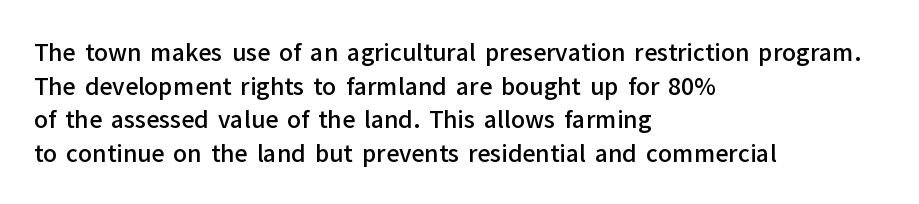
Is there any slant? The stems are plumb. Decoration check: the copy has no underline. Nothing unusual about the tracking: characters are spaced as the font intends. What weight is shown? A semibold, between regular and bold. The setting favours the left margin, as ordinary paragraphs usually do.
